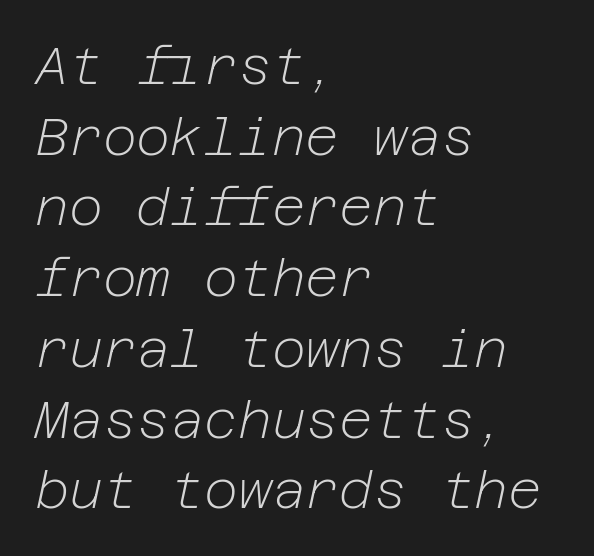
Q: Is the text bold? A: No.
Q: Is the text italic (slanted)? A: Yes, it leans right by about 12 degrees.
Q: Is the text underlined? A: No.
Q: How is the paragraph aligned? A: Left-aligned.
Q: Is the spacing between letters normal or unusually wide? A: Normal.
Q: Is the spacing between lines tight, normal or loose? A: Normal.
Q: Width (condensed, normal, or wide)? A: Normal.
Q: Stroke contrast? A: Low.
Q: x-height? A: Medium.
